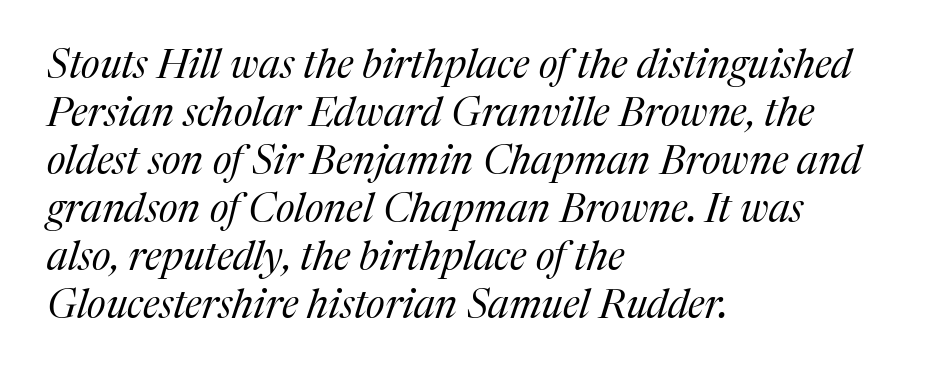
The image shows 40 px regular-weight serif type, italic (leaning right); set left-aligned, line spacing 1.2x, normal letter spacing, not underlined; medium stroke contrast and a medium x-height.
